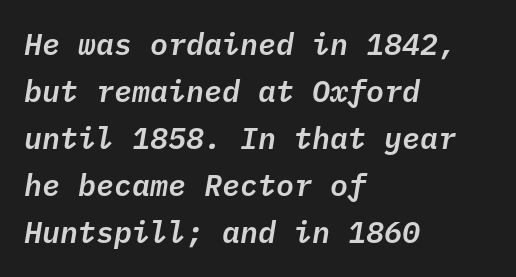
The image shows 30 px text type, italic (leaning right), monospaced; set left-aligned, normal line spacing (1.57x), normal letter spacing, not underlined; low stroke contrast and a medium x-height.
